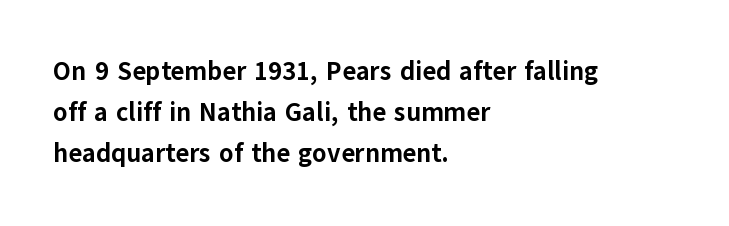
The image shows 26 px bold type, upright; set left-aligned, normal line spacing (1.58x), normal letter spacing, not underlined.
